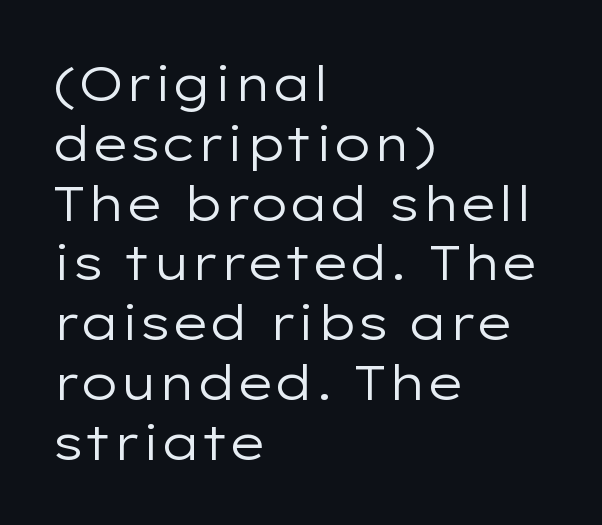
Q: Is the text bold? A: No.
Q: Is the text italic (slanted)? A: No, it is upright.
Q: Is the typeface a serif or a sans-serif typeface? A: Sans-serif.
Q: Is the text underlined? A: No.
Q: How is the paragraph aligned? A: Left-aligned.
Q: Is the spacing between letters normal or unusually wide? A: Normal.
Q: Width (condensed, normal, or wide)? A: Wide.
Q: Stroke contrast? A: Low.
Q: x-height? A: Medium.
Q: Monospaced? A: No.
